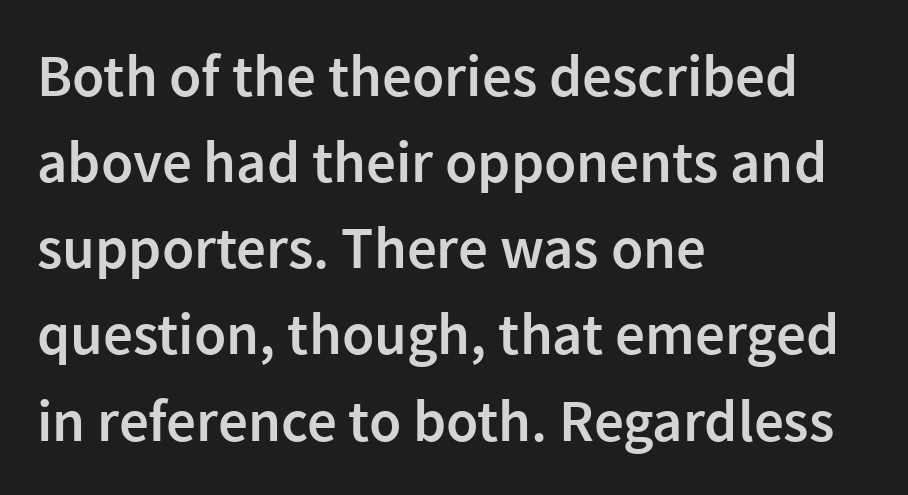
Q: Is the text bold? A: Semi-bold.
Q: Is the text italic (slanted)? A: No, it is upright.
Q: Is the typeface a serif or a sans-serif typeface? A: Sans-serif.
Q: Is the text underlined? A: No.
Q: How is the paragraph aligned? A: Left-aligned.
Q: Is the spacing between letters normal or unusually wide? A: Normal.
Q: Is the spacing between lines tight, normal or loose? A: Normal.
Q: Width (condensed, normal, or wide)? A: Normal.
Q: x-height? A: Medium.
Q: Monospaced? A: No.
